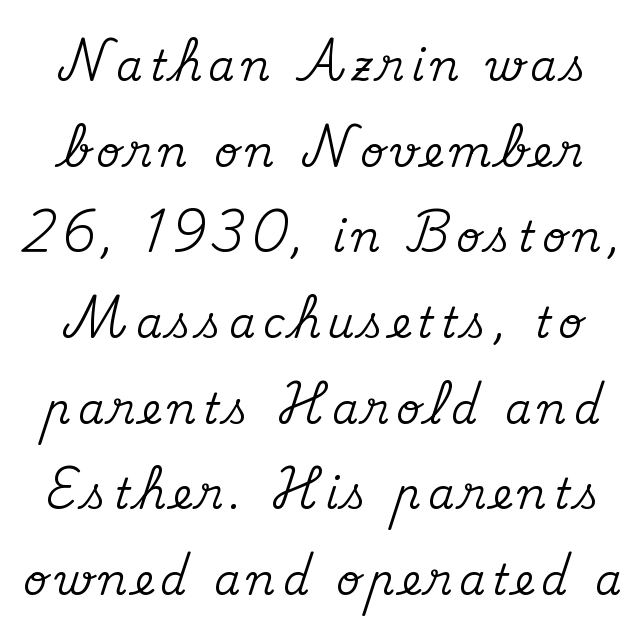
Just letters on the line, the space beneath them empty. The block of text is sparse from top to bottom, with ample space between rows. Is this a sans? No — the strokes have serifs.
